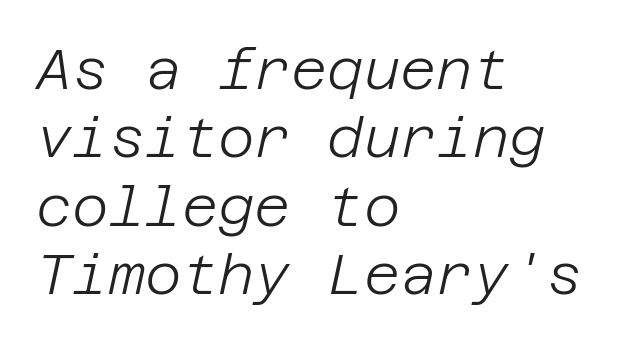
{"italic": "yes", "lean": "right", "slant_degrees": 12, "bold": "no", "weight": "light", "width": "normal", "stroke_contrast": "low", "x_height": "large", "underline": "no", "align": "left", "line_spacing_ratio": 1.22, "letter_spacing": "normal", "letter_spacing_em": 0.0, "glyph_px": 56}
